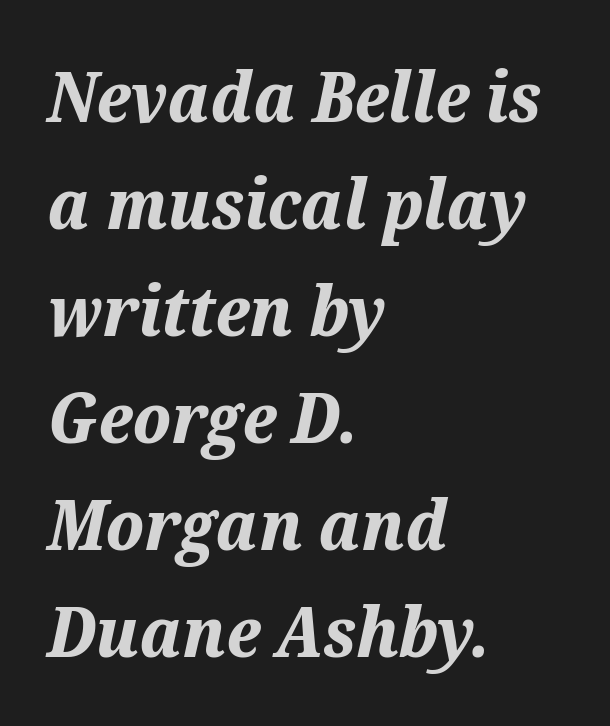
The area under the type is left untouched. The rendering anchors every line to the left-hand side. The type is set solid horizontally, with unmodified tracking. Posture: slanted.
